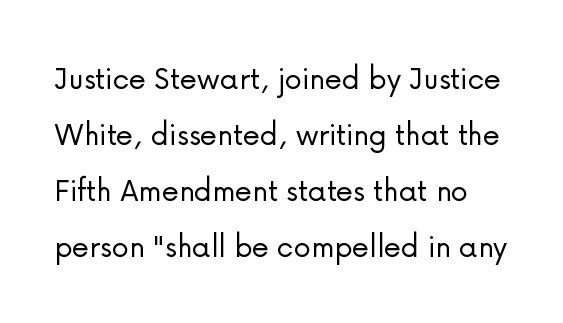
Is this a heavy cut? Hardly; it is regular or lighter. The line-height multiplier appears to be the usual default. A roman cut, with each character standing at attention. This rendering employs a face without finishing strokes, i.e., a sans-serif. Here the glyphs are tracked normally, forming tight word shapes.
